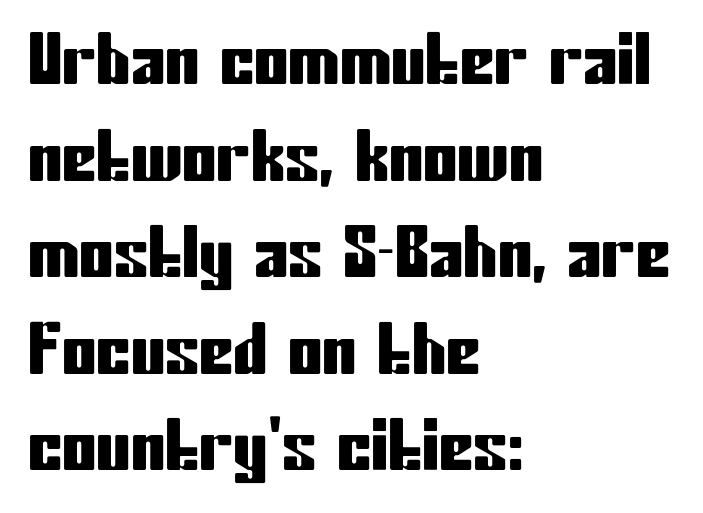
The image shows 69 px condensed sans-serif type, upright; set left-aligned, normal line spacing (1.4x), normal letter spacing, not underlined; low stroke contrast and a medium x-height.
